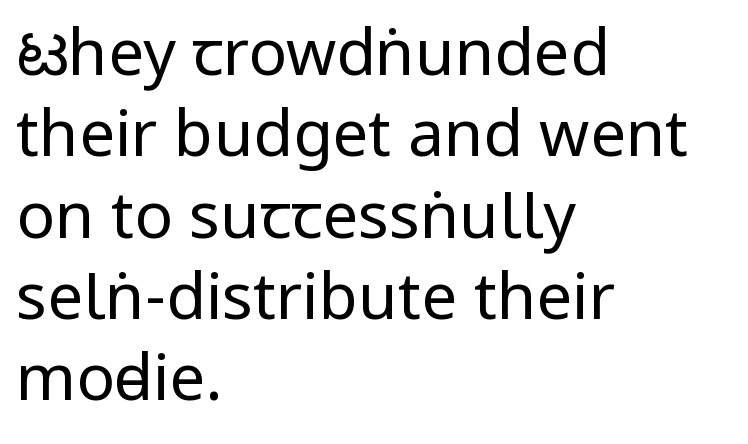
The image shows 64 px regular-weight, condensed sans-serif type, upright; set left-aligned, normal line spacing (1.27x), normal letter spacing, not underlined; low stroke contrast.
